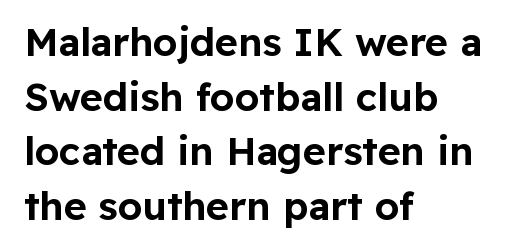
Honestly, the letter spacing is just normal — you wouldn't notice it. The foot of each line stays bare and open. Style check: upright. Here the designer chose a conventional face with non-uniform glyph widths.
